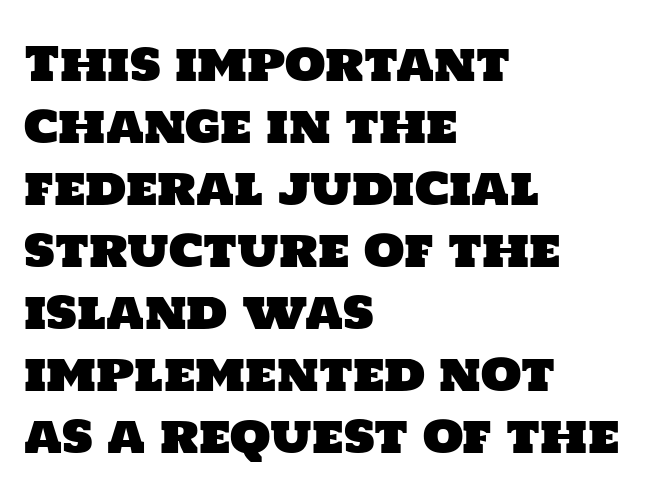
{"serif": "no", "width": "normal", "stroke_contrast": "low", "x_height": "large", "monospaced": "no", "underline": "no", "align": "left", "line_spacing": "normal", "line_spacing_ratio": 1.32, "letter_spacing": "normal", "letter_spacing_em": 0.0, "glyph_px": 47}
